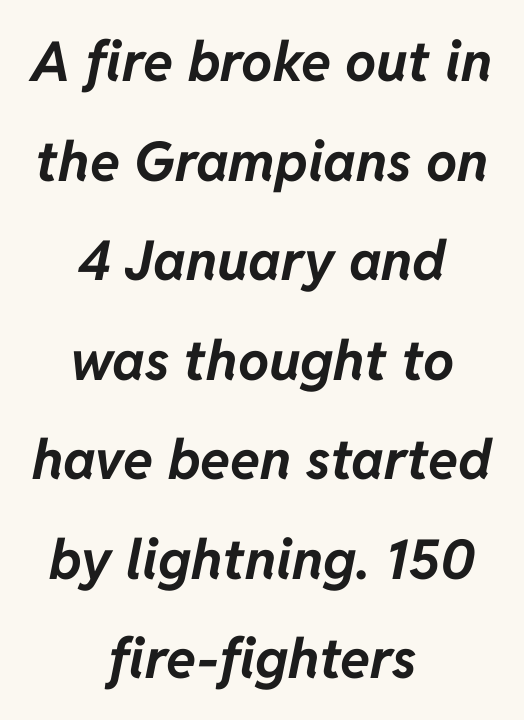
{"italic": "yes", "lean": "right", "slant_degrees": 11, "bold": "yes", "weight": "bold", "width": "normal", "stroke_contrast": "low", "x_height": "medium", "monospaced": "no", "underline": "no", "align": "center", "line_spacing_ratio": 1.81, "letter_spacing": "normal", "letter_spacing_em": 0.0, "glyph_px": 55}
